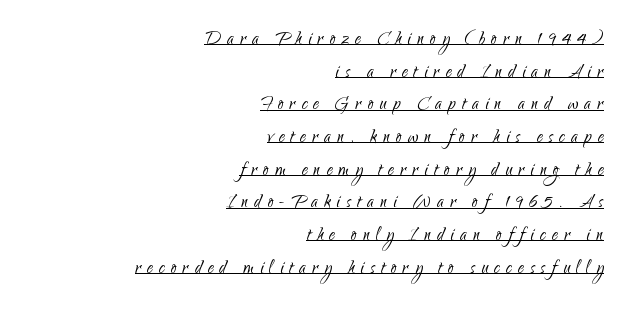
Q: Is the text bold? A: No.
Q: Is the text italic (slanted)? A: Yes.
Q: Is the text underlined? A: Yes.
Q: How is the paragraph aligned? A: Right-aligned.
Q: Is the spacing between letters normal or unusually wide? A: Unusually wide.
Q: Is the spacing between lines tight, normal or loose? A: Normal.
